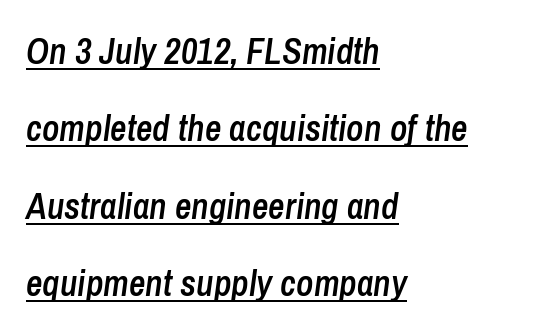
Short and long lines alike share a common starting point at left. The text carries the slant typical of an italic or oblique font. Underline: present. The vertical gap from one line to the next is large.
